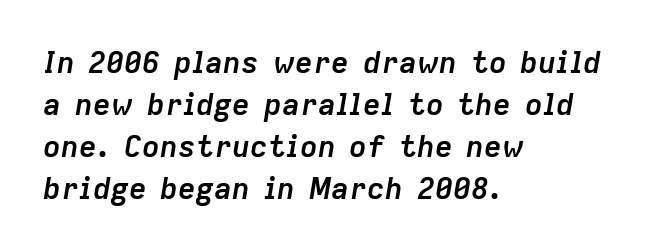
The face used here is proportionally spaced, like ordinary book or web type. Every character sits at an angle, as italics do. Short and long lines alike share a common starting point at left. Set as a true bold cut, around the 700 mark. The space between consecutive lines is moderate. Spacing between characters is what you'd get straight out of the box.
